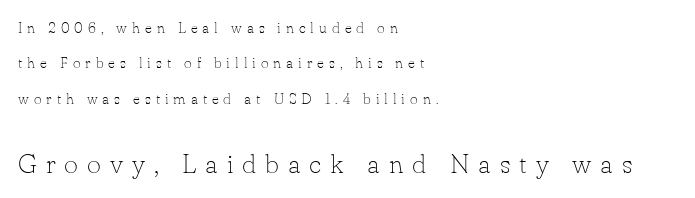
The image shows 27 px text type, upright; set left-aligned, loose line spacing (2.36x), unusually wide letter spacing (+0.33 em), not underlined; the second (bottom) block is 1.8x larger.
